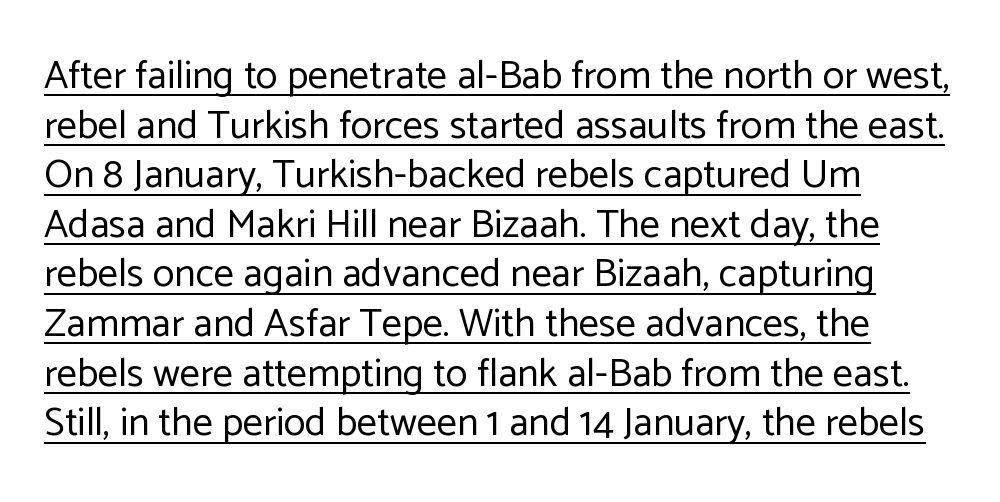
The image shows 40 px regular-weight sans-serif type, upright; set left-aligned, line spacing 1.24x, normal letter spacing, underlined; low stroke contrast and a medium x-height.
